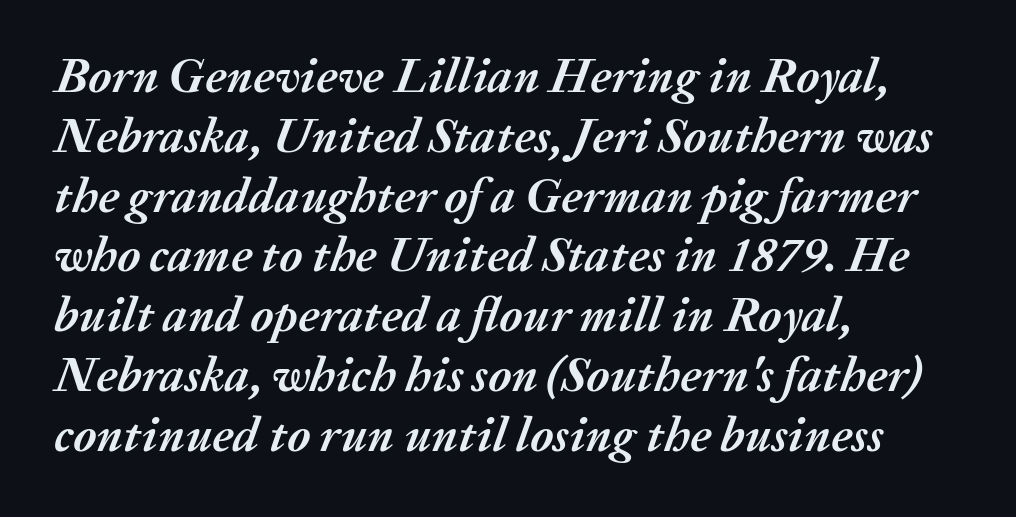
The image shows 49 px semibold type, italic (leaning right); set left-aligned, line spacing 1.22x, normal letter spacing, not underlined; medium stroke contrast and a medium x-height.
